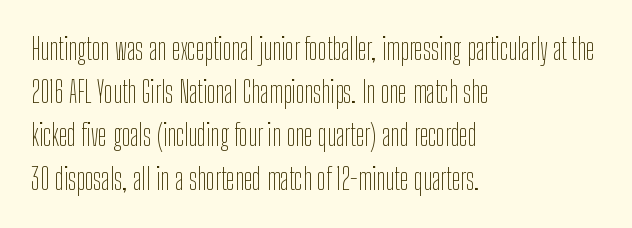
The image shows 29 px thin, condensed sans-serif type, upright; set left-aligned, normal line spacing (1.49x), normal letter spacing, not underlined; low stroke contrast and a medium x-height.
